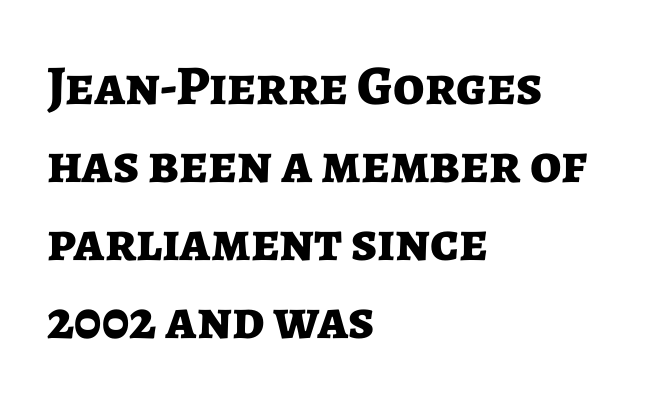
The image shows 56 px bold sans-serif type, upright; set left-aligned, normal line spacing (1.39x), normal letter spacing, not underlined; low stroke contrast and a medium x-height.
